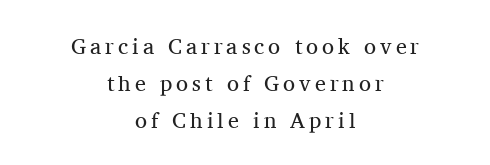
Q: Is the text bold? A: No.
Q: Is the text italic (slanted)? A: No, it is upright.
Q: Is the text underlined? A: No.
Q: How is the paragraph aligned? A: Centered.
Q: Is the spacing between lines tight, normal or loose? A: Normal.
